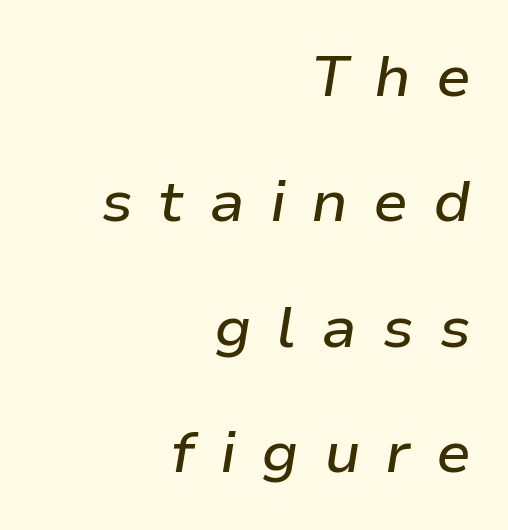
The image shows 58 px text type, italic (leaning right); set right-aligned, loose line spacing (2.16x), unusually wide letter spacing (+0.43 em), not underlined; low stroke contrast and a medium x-height.
